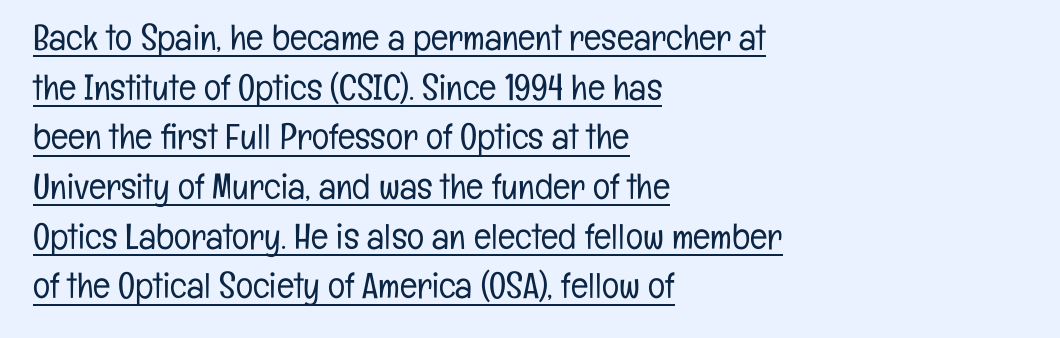
{"serif": "no", "italic": "no", "bold": "no", "weight": "light", "width": "condensed", "stroke_contrast": "low", "x_height": "medium", "monospaced": "no", "underline": "yes", "align": "left", "line_spacing": "normal", "line_spacing_ratio": 1.38, "letter_spacing": "normal", "letter_spacing_em": 0.0, "glyph_px": 36}
